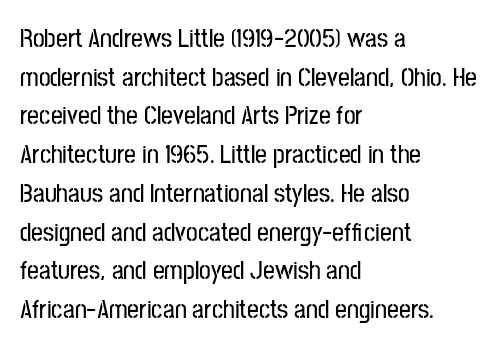
Q: Is the text italic (slanted)? A: No, it is upright.
Q: Is the text underlined? A: No.
Q: How is the paragraph aligned? A: Left-aligned.
Q: Is the spacing between letters normal or unusually wide? A: Normal.
Q: Is the spacing between lines tight, normal or loose? A: Normal.
